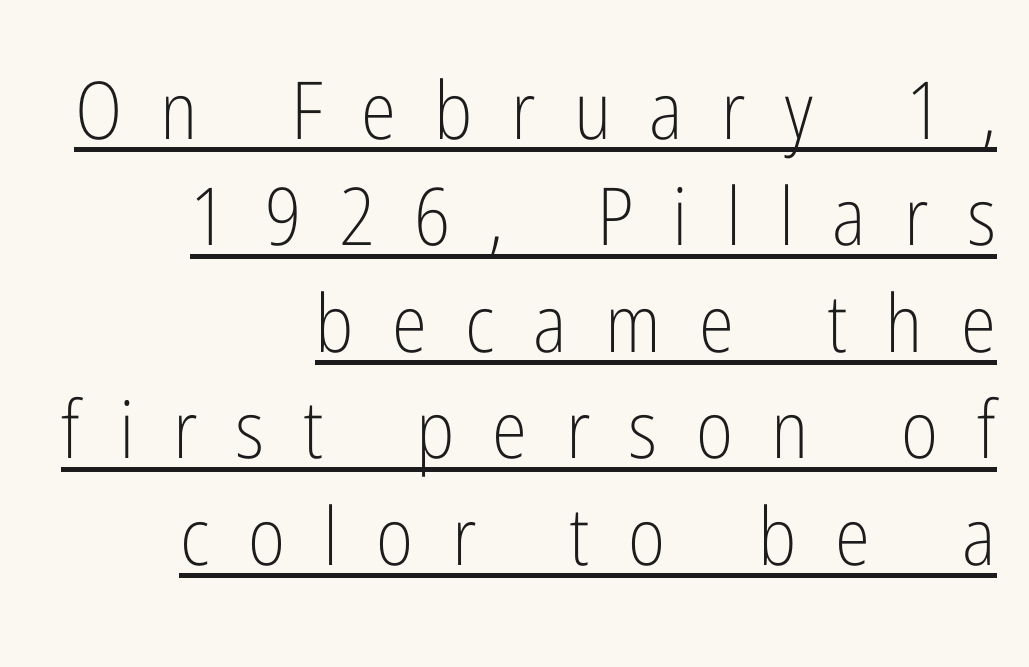
Q: Is the text bold? A: No.
Q: Is the text italic (slanted)? A: No, it is upright.
Q: Is the typeface a serif or a sans-serif typeface? A: Sans-serif.
Q: Is the text underlined? A: Yes.
Q: How is the paragraph aligned? A: Right-aligned.
Q: Is the spacing between letters normal or unusually wide? A: Unusually wide.
Q: Is the spacing between lines tight, normal or loose? A: Normal.
Q: Width (condensed, normal, or wide)? A: Condensed.
Q: Stroke contrast? A: Low.
Q: x-height? A: Medium.
Q: Monospaced? A: No.
